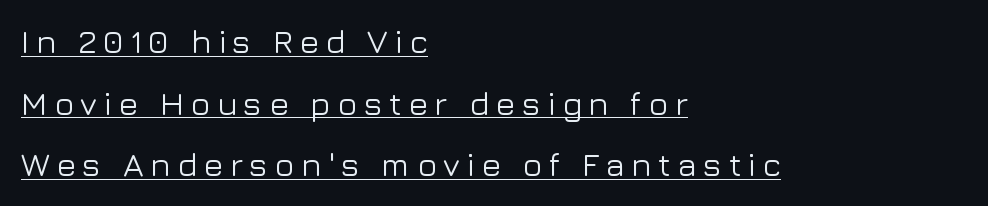
Q: Is the text italic (slanted)? A: No, it is upright.
Q: Is the typeface a serif or a sans-serif typeface? A: Sans-serif.
Q: Is the text underlined? A: Yes.
Q: How is the paragraph aligned? A: Left-aligned.
Q: Width (condensed, normal, or wide)? A: Normal.
Q: Stroke contrast? A: Low.
Q: x-height? A: Medium.
Q: Monospaced? A: No.
